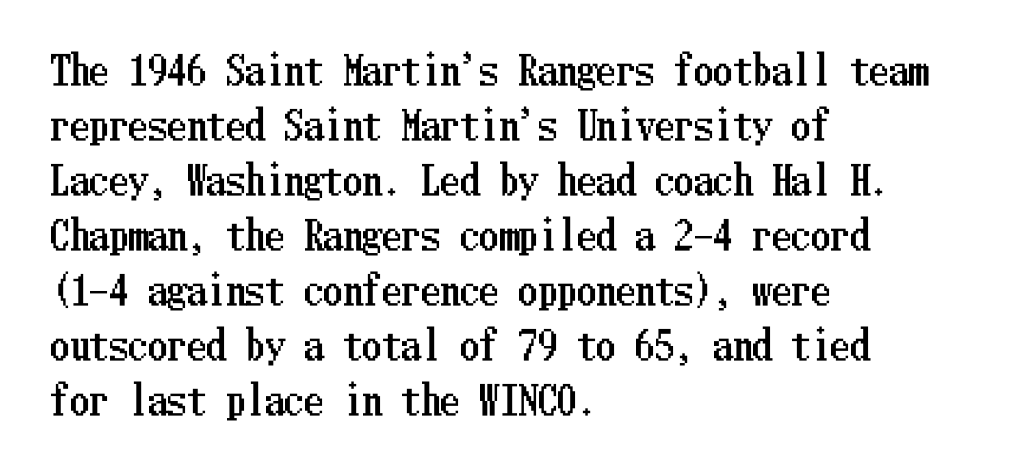
The image shows 39 px condensed type, upright; set left-aligned, normal line spacing (1.41x), normal letter spacing, not underlined; low stroke contrast and a medium x-height.
